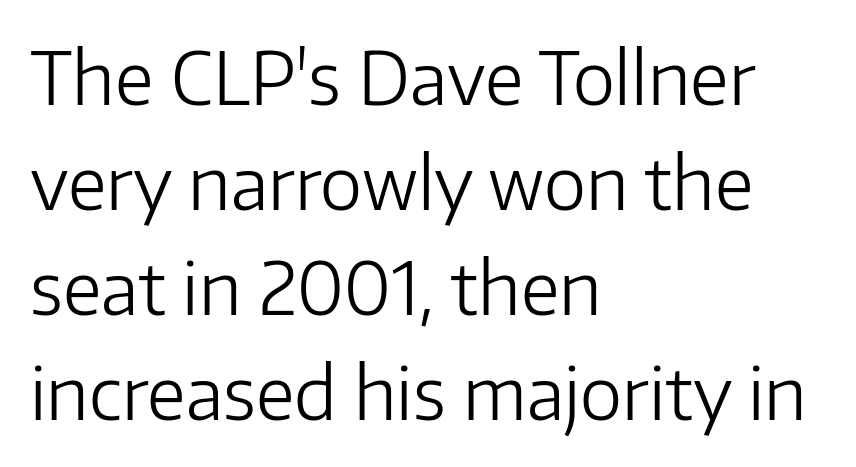
{"serif": "no", "italic": "no", "bold": "no", "weight": "light", "width": "normal", "stroke_contrast": "low", "x_height": "medium", "monospaced": "no", "underline": "no", "align": "left", "line_spacing": "normal", "line_spacing_ratio": 1.46, "letter_spacing": "normal", "letter_spacing_em": 0.0, "glyph_px": 72}
